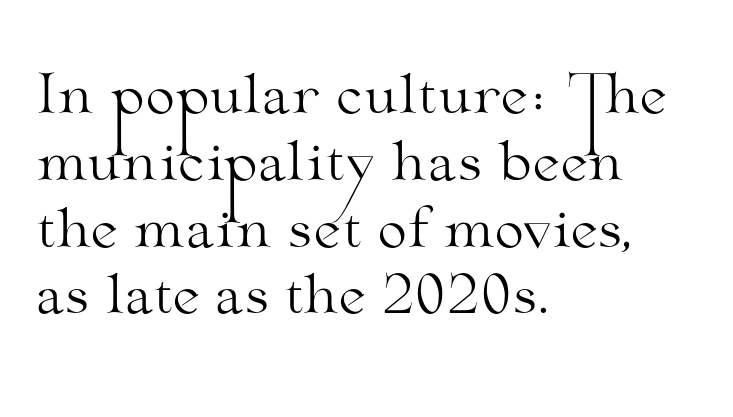
{"serif": "yes", "italic": "no", "bold": "no", "weight": "light", "width": "wide", "stroke_contrast": "medium", "x_height": "small", "monospaced": "no", "underline": "no", "align": "left", "line_spacing": "normal", "line_spacing_ratio": 1.26, "letter_spacing": "normal", "letter_spacing_em": 0.0, "glyph_px": 53}
